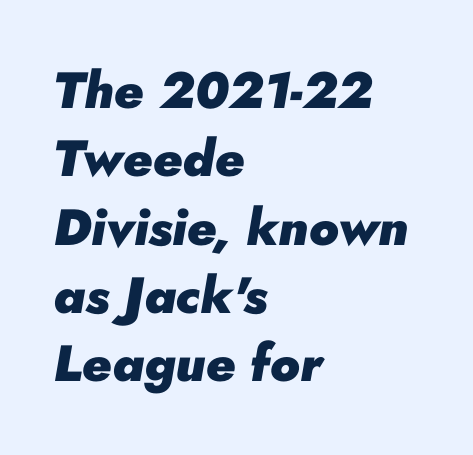
The image shows 51 px heavy type, italic (leaning right); set left-aligned, normal line spacing (1.34x), normal letter spacing, not underlined; low stroke contrast and a small x-height.
